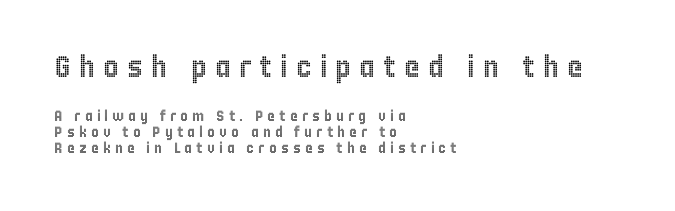
The image shows 30 px condensed type, upright; set left-aligned, tight line spacing (1.05x), unusually wide letter spacing (+0.27 em), not underlined; the first (top) block is 2.0x larger; a large x-height.
